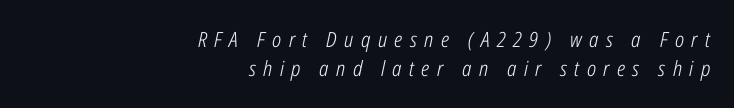
Q: Is the text bold? A: No.
Q: Is the text italic (slanted)? A: Yes, it leans right by about 12 degrees.
Q: Is the text underlined? A: No.
Q: How is the paragraph aligned? A: Right-aligned.
Q: Is the spacing between letters normal or unusually wide? A: Unusually wide.
Q: Is the spacing between lines tight, normal or loose? A: Normal.
